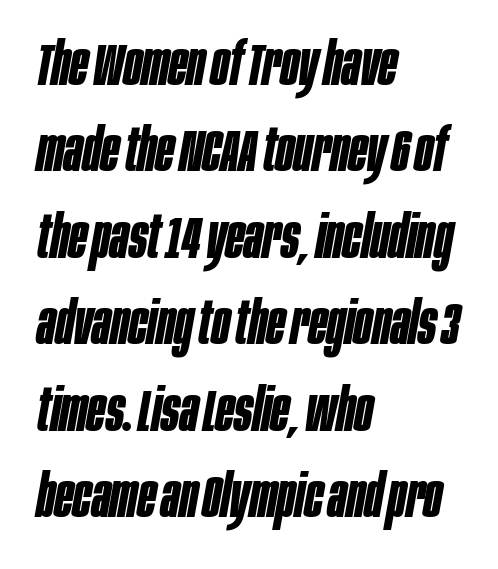
The image shows 60 px bold, condensed type, italic (leaning right); set left-aligned, normal line spacing (1.44x), normal letter spacing, not underlined; low stroke contrast and a large x-height.
